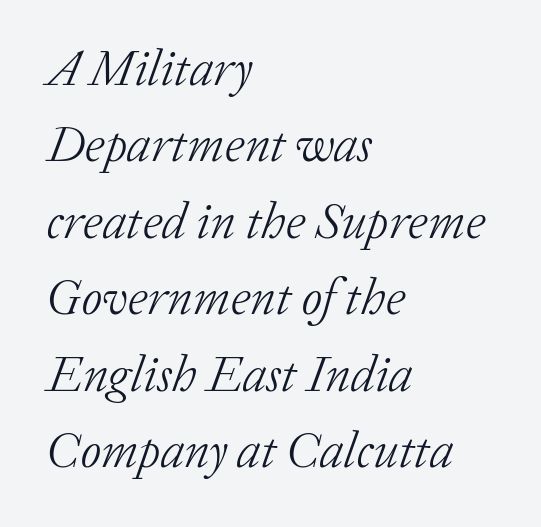
Check where the strokes stop: tiny serifs finish them off. No heavy texture on the line: the type isn't bold. The space between consecutive lines is moderate. Proportional: the letters do not fall into vertical columns. These lines keep a tight, regular rhythm from letter to letter. The foot of each line stays bare and open.
